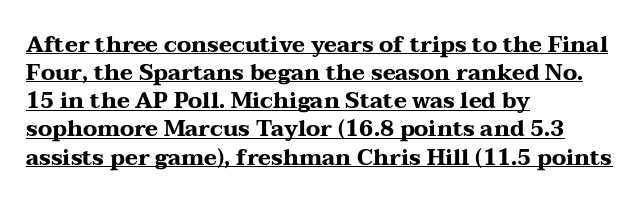
Q: Is the text bold? A: Yes.
Q: Is the text italic (slanted)? A: No, it is upright.
Q: Is the text underlined? A: Yes.
Q: How is the paragraph aligned? A: Left-aligned.
Q: Is the spacing between letters normal or unusually wide? A: Normal.
Q: Is the spacing between lines tight, normal or loose? A: Normal.
